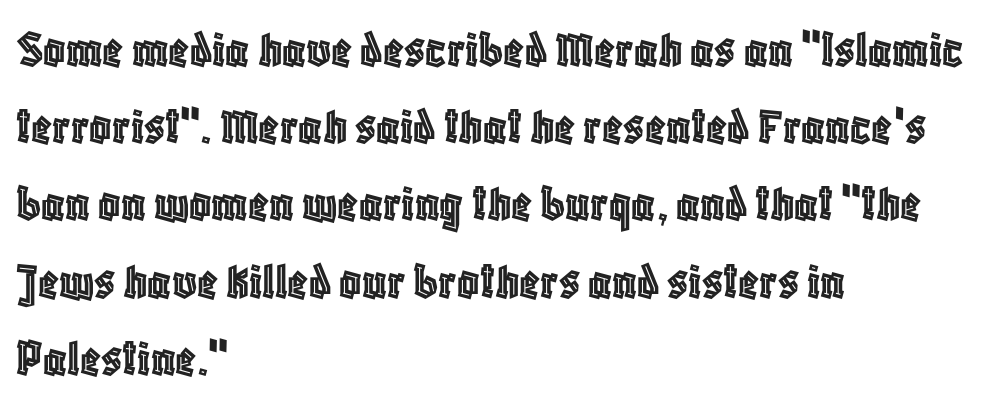
{"italic": "no", "width": "condensed", "x_height": "large", "monospaced": "no", "underline": "no", "align": "left", "line_spacing": "normal", "line_spacing_ratio": 1.43, "letter_spacing": "normal", "letter_spacing_em": 0.0, "glyph_px": 54}
